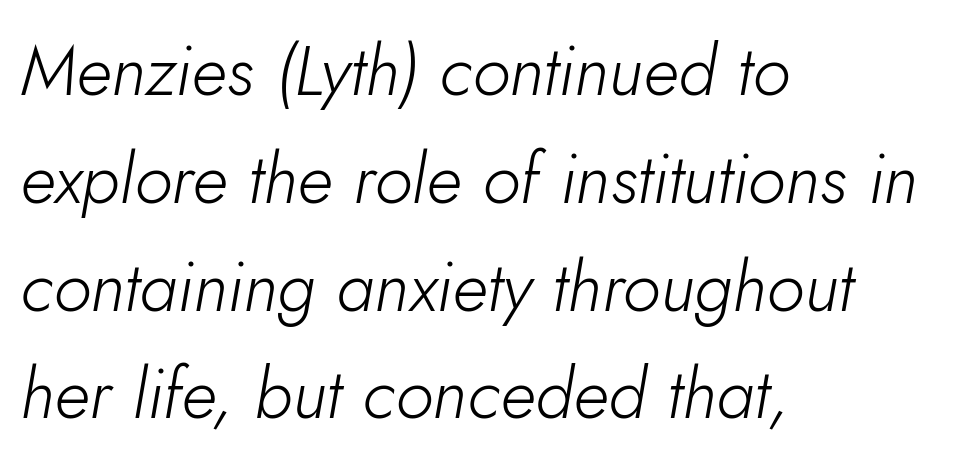
{"italic": "yes", "lean": "right", "slant_degrees": 10, "bold": "no", "weight": "light", "width": "normal", "stroke_contrast": "low", "x_height": "small", "monospaced": "no", "underline": "no", "align": "left", "line_spacing": "normal", "line_spacing_ratio": 1.54, "letter_spacing": "normal", "letter_spacing_em": 0.0, "glyph_px": 70}
